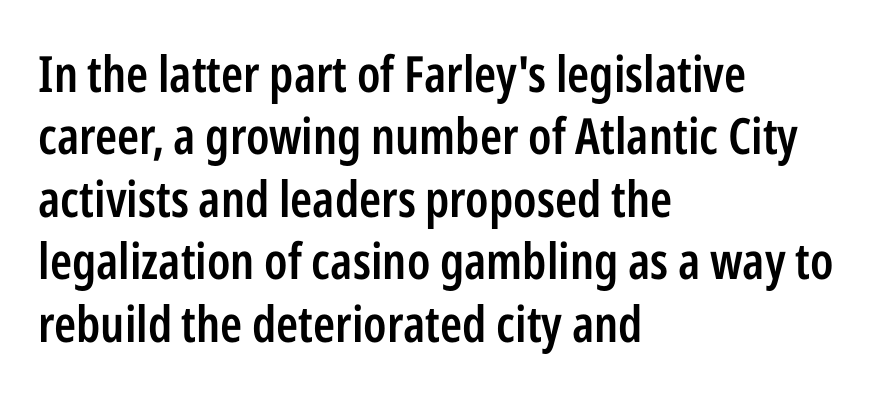
Posture: upright roman. The passage shown is semibold, sitting just below true bold. The rows are spaced the way most documents space them. Words appear dense and cohesive because spacing is normal. Check where the strokes stop: nothing finishes them off — pure sans. Descenders hang freely into open space.
